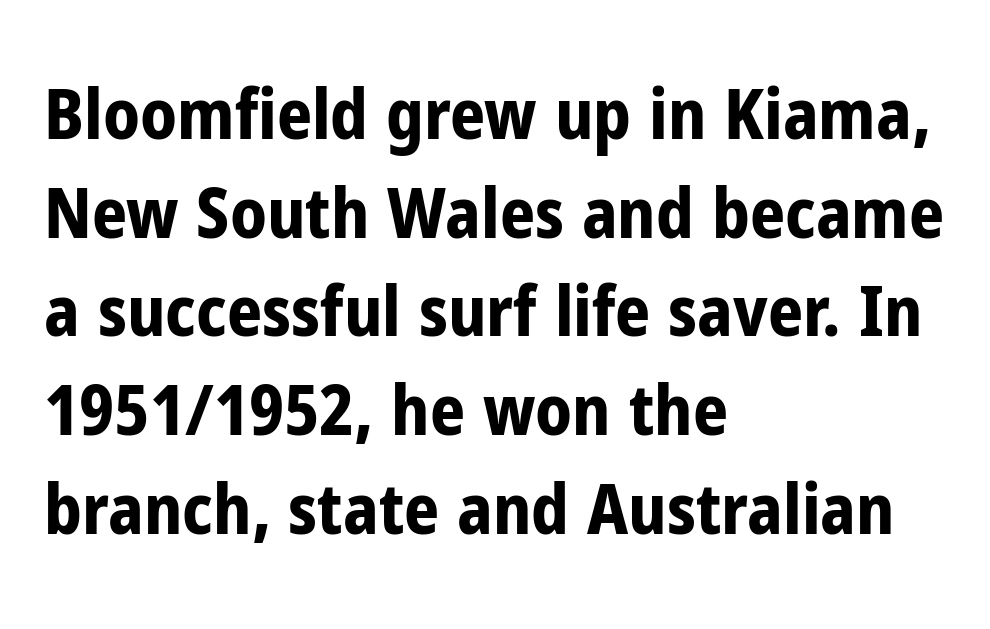
The image shows 69 px bold, condensed sans-serif type, upright; set left-aligned, normal line spacing (1.43x), normal letter spacing, not underlined; low stroke contrast and a medium x-height.
